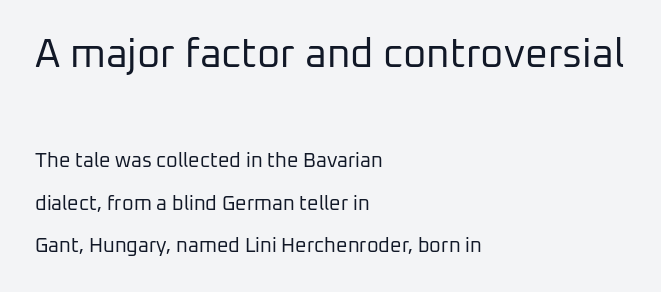
Q: Is the text bold? A: No.
Q: Is the text italic (slanted)? A: No, it is upright.
Q: Is the typeface a serif or a sans-serif typeface? A: Sans-serif.
Q: Is the text underlined? A: No.
Q: How is the paragraph aligned? A: Left-aligned.
Q: Is the spacing between letters normal or unusually wide? A: Normal.
Q: Is the spacing between lines tight, normal or loose? A: Loose.
Q: Which block of text is set in a larger size, the first (top) or the second (bottom)? A: The first (top) one.
Q: Width (condensed, normal, or wide)? A: Normal.
Q: Stroke contrast? A: Low.
Q: x-height? A: Medium.
Q: Monospaced? A: No.
